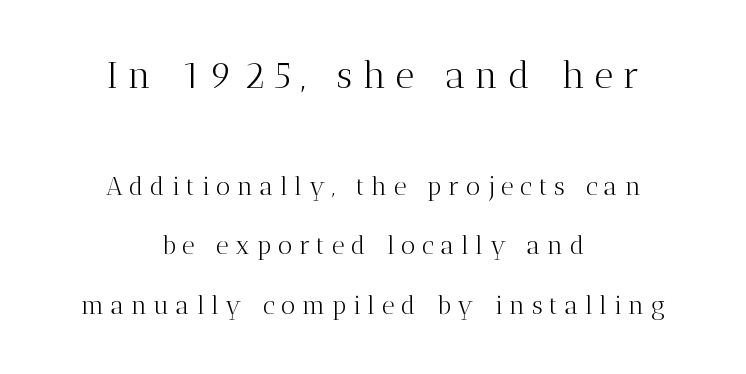
{"serif": "yes", "italic": "no", "bold": "no", "weight": "light", "width": "normal", "stroke_contrast": "medium", "x_height": "medium", "monospaced": "no", "underline": "no", "align": "center", "line_spacing": "loose", "line_spacing_ratio": 2.38, "letter_spacing": "wide", "letter_spacing_em": 0.27, "larger_block": "first", "size_ratio": 1.48, "glyph_px": 37}
